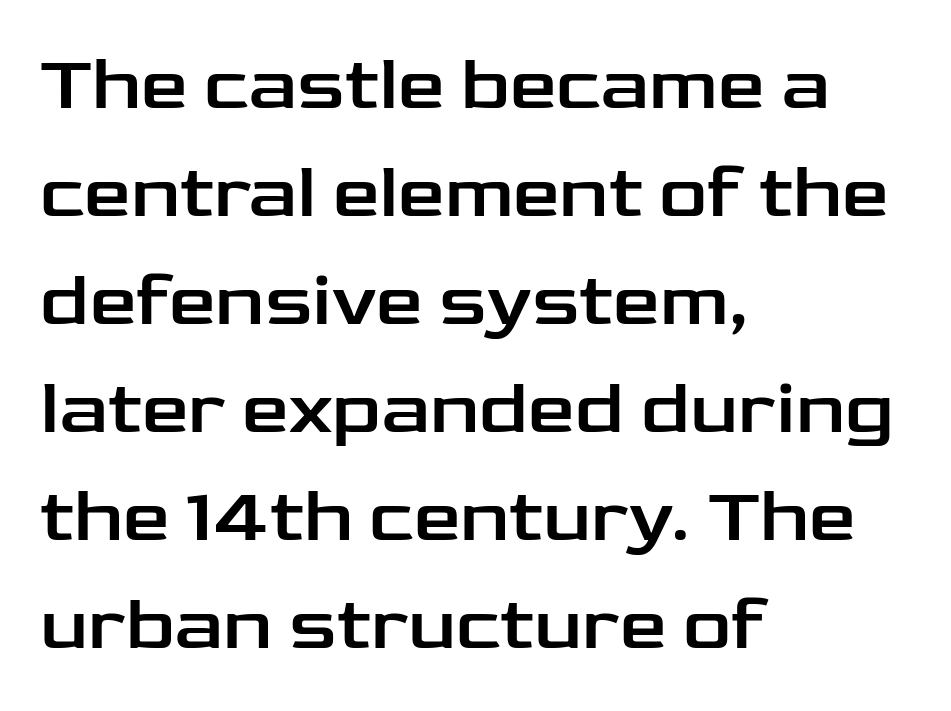
{"serif": "no", "italic": "no", "width": "wide", "stroke_contrast": "low", "x_height": "medium", "monospaced": "no", "underline": "no", "align": "left", "line_spacing": "normal", "line_spacing_ratio": 1.44, "letter_spacing": "normal", "letter_spacing_em": 0.0, "glyph_px": 75}
